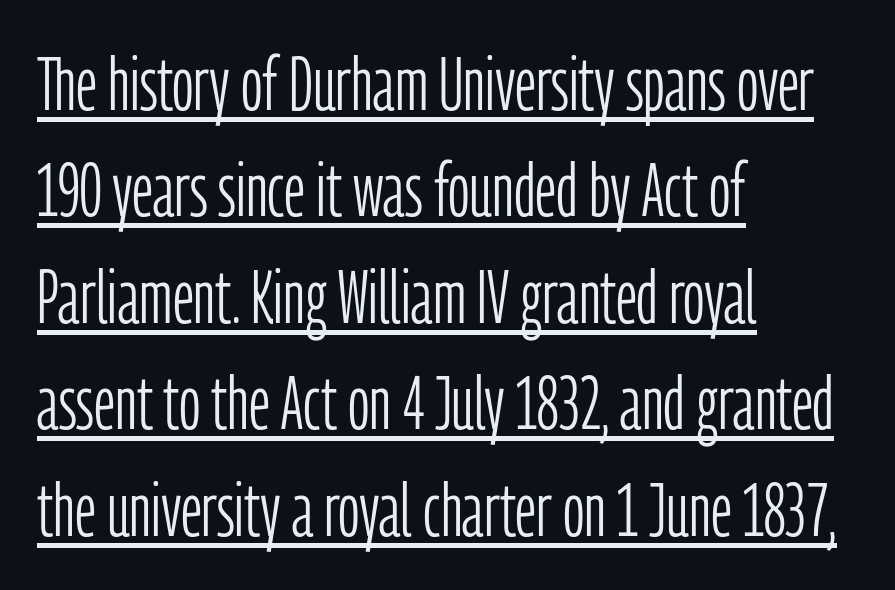
These glyphs show unthickened strokes, regular width or finer. This sample carries an underscore along the baseline area. The letters advance in unequal steps, a hallmark of proportional type. Compared with typical body copy, the letter spacing here is the same. The specimen reads as upright at a glance.
